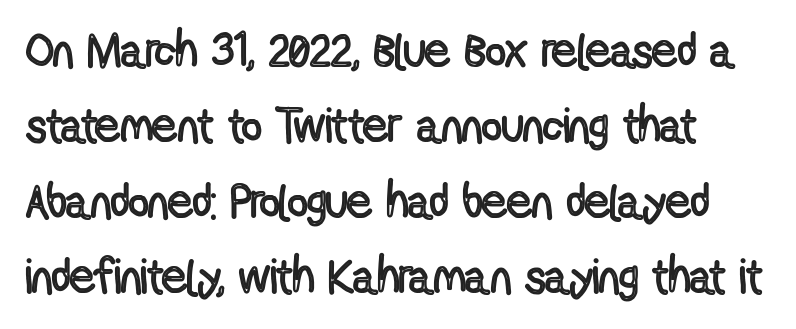
Q: Is the text italic (slanted)? A: No, it is upright.
Q: Is the text underlined? A: No.
Q: Is the spacing between letters normal or unusually wide? A: Normal.
Q: Is the spacing between lines tight, normal or loose? A: Normal.
Q: Width (condensed, normal, or wide)? A: Condensed.
Q: x-height? A: Medium.
Q: Monospaced? A: No.
